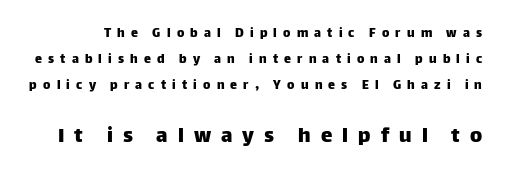
Q: Is the text italic (slanted)? A: No, it is upright.
Q: Is the text underlined? A: No.
Q: Is the spacing between letters normal or unusually wide? A: Unusually wide.
Q: Which block of text is set in a larger size, the first (top) or the second (bottom)? A: The second (bottom) one.
